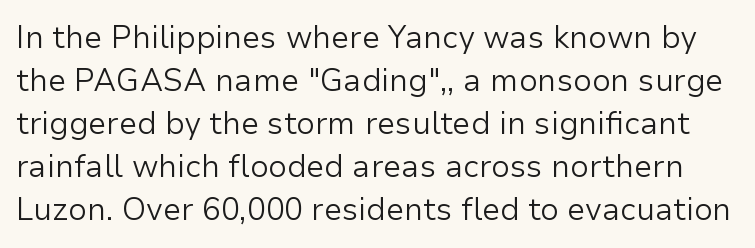
The image shows 31 px light sans-serif type, upright; set normal line spacing (1.39x), normal letter spacing, not underlined; low stroke contrast and a medium x-height.
